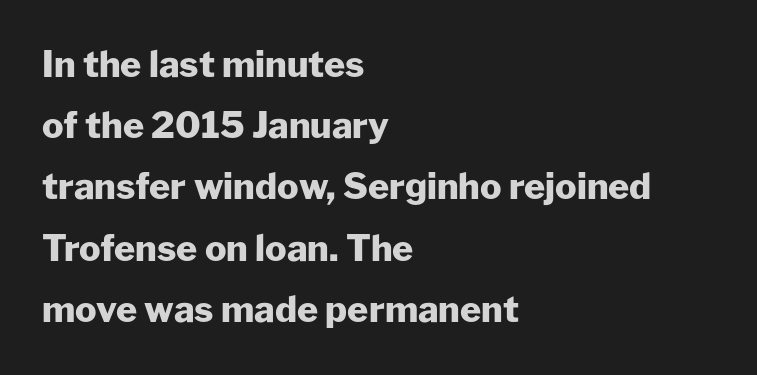
The leading is moderate, giving the passage an even texture. Regarding serifs, this sample does without them. Emphasis by weight is at full strength: bold. The area under the type is left untouched. In CSS terms this would be text-align: left.
